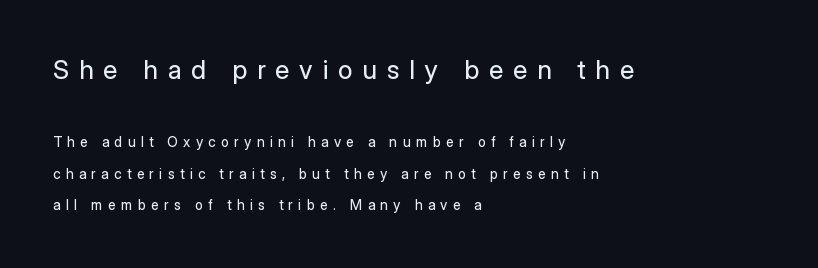
A typesetter would call this leading open, well beyond the default. Is there any slant? The stems are plumb. Compared with typical body copy, the letter spacing here is much looser. Honestly, there is no underline to notice here at all. Think standard paragraph weight, or any step lighter than that. Line starts are locked; line ends wander.
